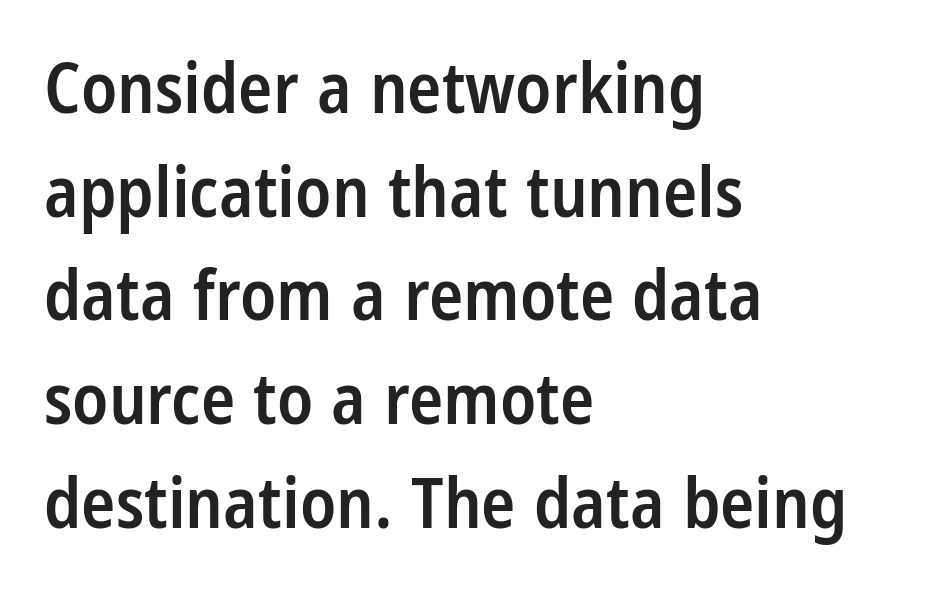
{"serif": "no", "italic": "no", "bold": "semi", "weight": "semibold", "width": "condensed", "stroke_contrast": "low", "x_height": "large", "monospaced": "no", "underline": "no", "align": "left", "line_spacing": "normal", "line_spacing_ratio": 1.46, "letter_spacing": "normal", "letter_spacing_em": 0.0, "glyph_px": 71}
